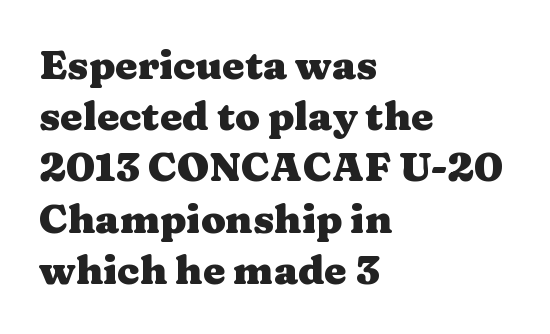
Q: Is the text bold? A: Yes.
Q: Is the text italic (slanted)? A: No, it is upright.
Q: Is the typeface a serif or a sans-serif typeface? A: Serif.
Q: Is the text underlined? A: No.
Q: How is the paragraph aligned? A: Left-aligned.
Q: Is the spacing between letters normal or unusually wide? A: Normal.
Q: Is the spacing between lines tight, normal or loose? A: Normal.
Q: Width (condensed, normal, or wide)? A: Wide.
Q: Stroke contrast? A: Medium.
Q: x-height? A: Medium.
Q: Monospaced? A: No.
